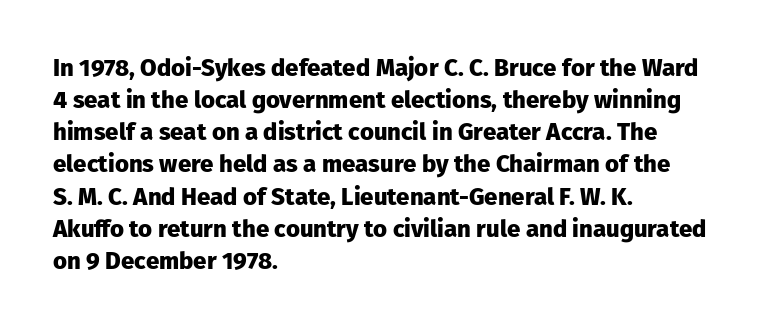
{"italic": "no", "bold": "yes", "underline": "no", "align": "left", "line_spacing": "normal", "line_spacing_ratio": 1.34, "letter_spacing": "normal", "letter_spacing_em": 0.0, "glyph_px": 24}
